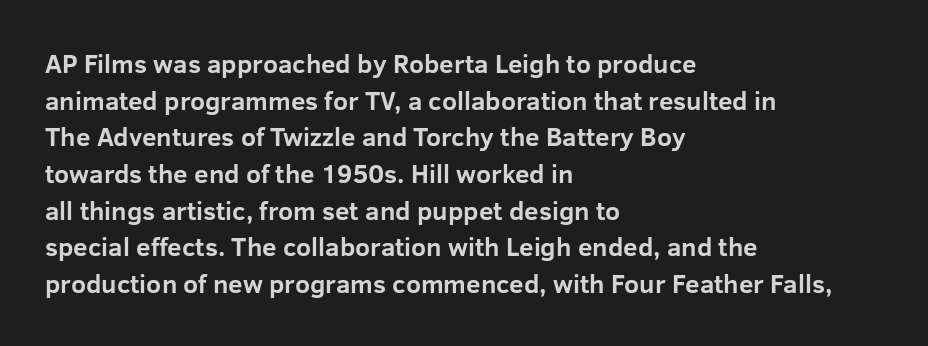
The image shows 26 px bold type, upright; set left-aligned, normal line spacing (1.41x), normal letter spacing, not underlined.
